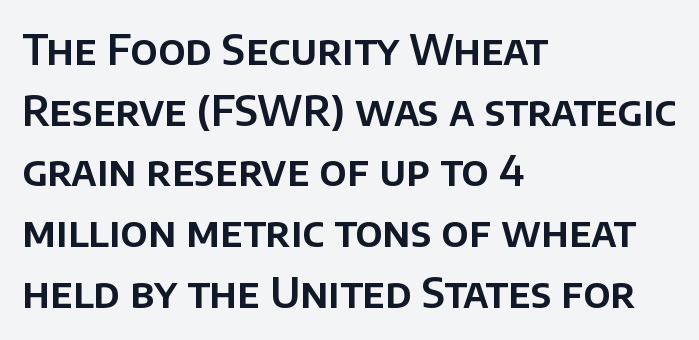
The image shows 41 px sans-serif type, upright; set left-aligned, normal line spacing (1.48x), normal letter spacing, not underlined; low stroke contrast and a large x-height.
